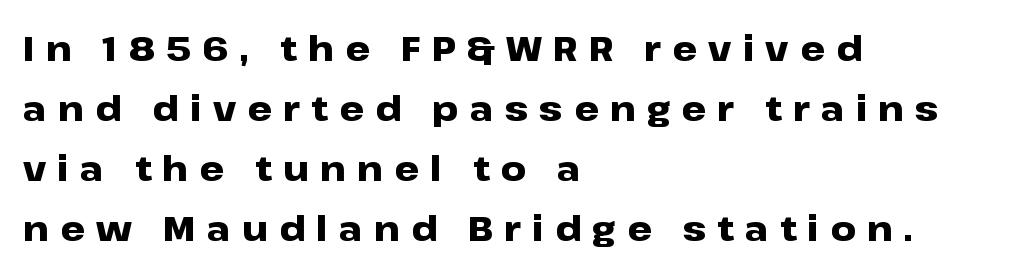
Q: Is the text bold? A: Yes.
Q: Is the text italic (slanted)? A: No, it is upright.
Q: Is the typeface a serif or a sans-serif typeface? A: Sans-serif.
Q: Is the text underlined? A: No.
Q: How is the paragraph aligned? A: Left-aligned.
Q: Is the spacing between letters normal or unusually wide? A: Unusually wide.
Q: Width (condensed, normal, or wide)? A: Wide.
Q: Stroke contrast? A: Low.
Q: x-height? A: Medium.
Q: Monospaced? A: No.
